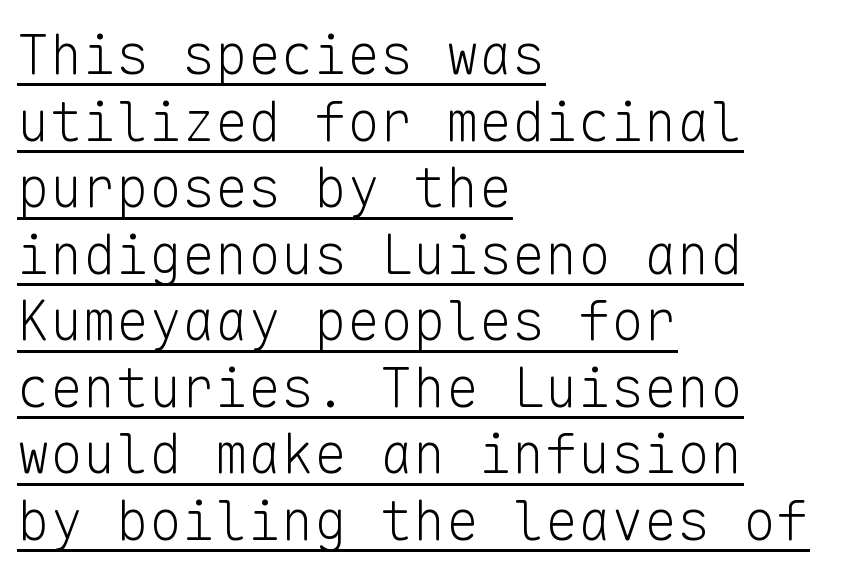
The image shows 55 px light sans-serif type, upright, monospaced; set left-aligned, line spacing 1.21x, normal letter spacing, underlined; low stroke contrast and a medium x-height.
